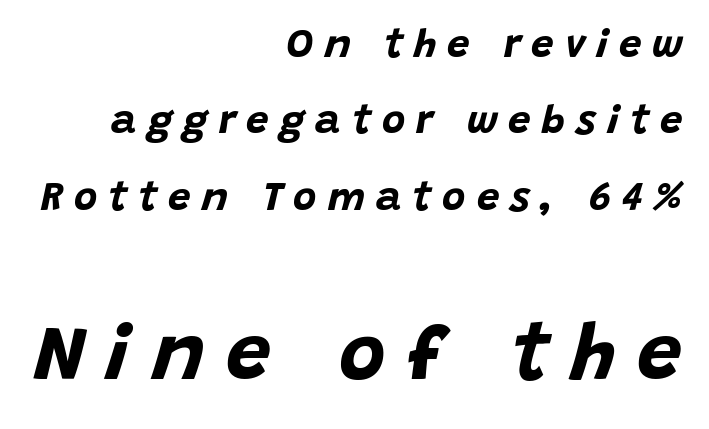
The passage shown has open, widely tracked lettering throughout. This block would shrink considerably if given ordinary leading; it's expanded now. The lettering tilts uniformly, giving the passage an italic look. Reading down the block, your eye finds every line finishing at a fixed right position. These lines are rendered in a variable-pitch font. Each glyph is drawn with heavy, bold strokes.
